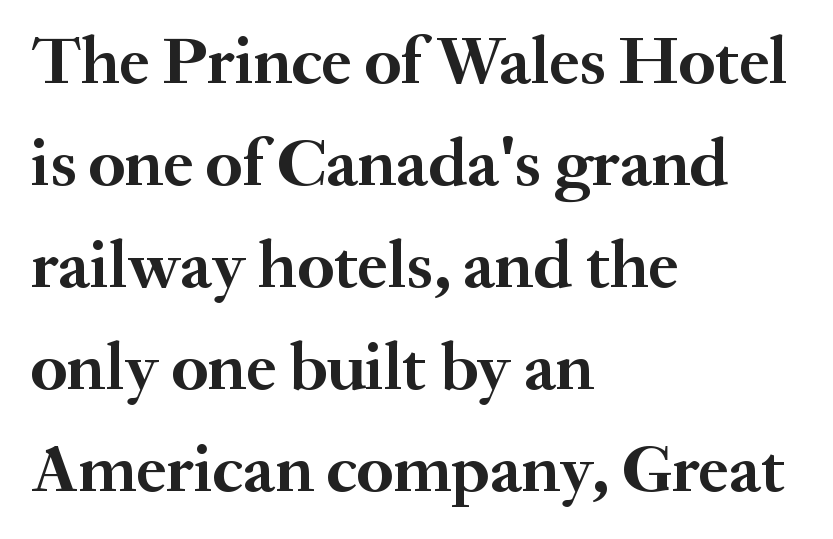
The image shows 68 px semibold serif type, upright; set left-aligned, normal line spacing (1.5x), normal letter spacing, not underlined; medium stroke contrast and a small x-height.
